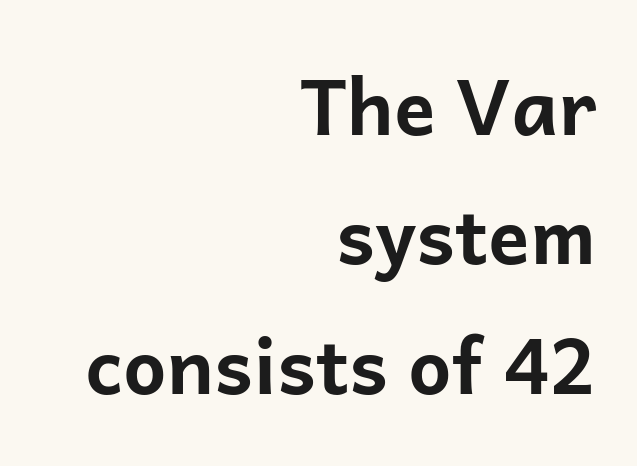
The image shows 77 px bold sans-serif type, upright; set right-aligned, normal line spacing (1.68x), normal letter spacing, not underlined; low stroke contrast and a medium x-height.
